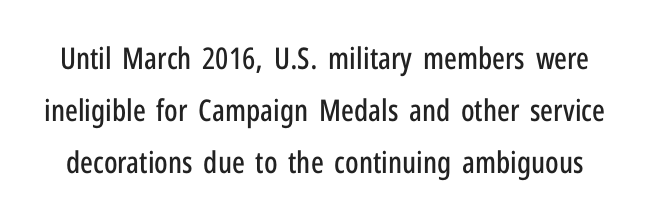
Underlining? Definitely not there. The face used here is proportionally spaced, like ordinary book or web type. The line texture is even and compact thanks to regular tracking. Are there feet on the stems? There aren't — it's a sans. The letters stand upright; this is a roman face.
